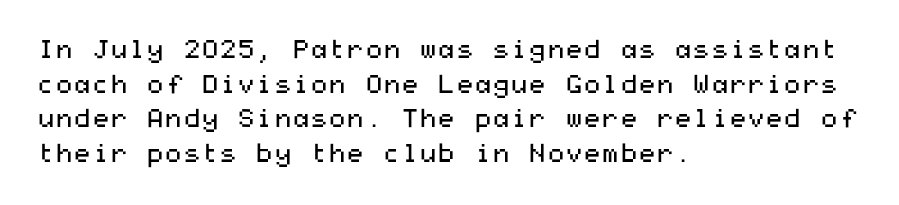
Q: Is the text bold? A: No.
Q: Is the text italic (slanted)? A: No, it is upright.
Q: Is the text underlined? A: No.
Q: How is the paragraph aligned? A: Left-aligned.
Q: Is the spacing between letters normal or unusually wide? A: Normal.
Q: Is the spacing between lines tight, normal or loose? A: Normal.
